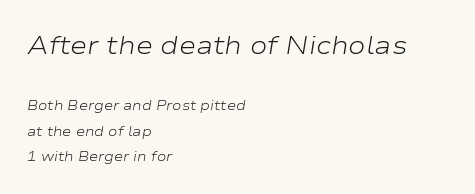
Q: Is the text bold? A: No.
Q: Is the text italic (slanted)? A: Yes, it leans right by about 9 degrees.
Q: Is the text underlined? A: No.
Q: How is the paragraph aligned? A: Left-aligned.
Q: Is the spacing between letters normal or unusually wide? A: Normal.
Q: Which block of text is set in a larger size, the first (top) or the second (bottom)? A: The first (top) one.
